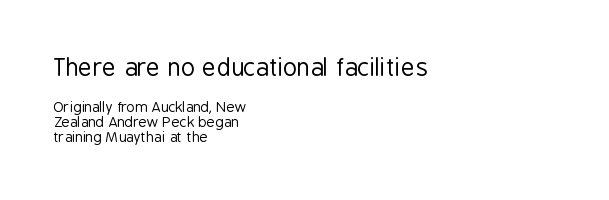
If you measured baseline to baseline, you'd find a short distance. Observe the ordinary spacing: letters are neighbours, not strangers. Teacher's note: observe the even left margin — that is flush-left alignment. Here the first block reads like a headline and the second like body copy. Nope, not italic — everything's standing straight.
